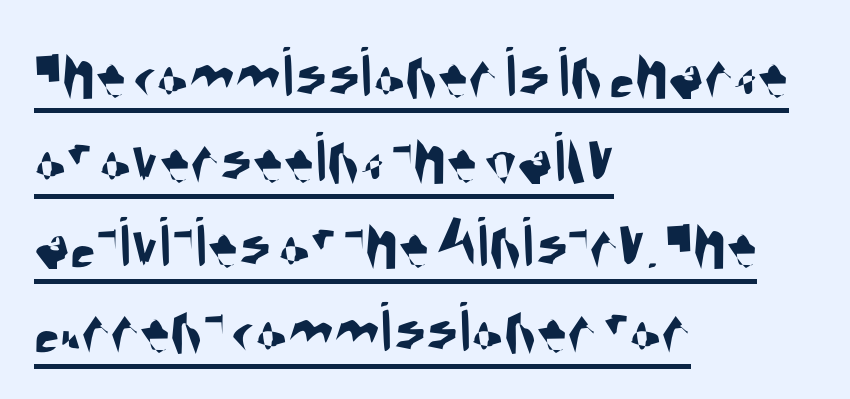
{"serif": "no", "width": "condensed", "stroke_contrast": "medium", "x_height": "large", "monospaced": "no", "underline": "yes", "align": "left", "line_spacing": "tight", "line_spacing_ratio": 1.15, "letter_spacing": "normal", "letter_spacing_em": 0.0, "glyph_px": 74}
